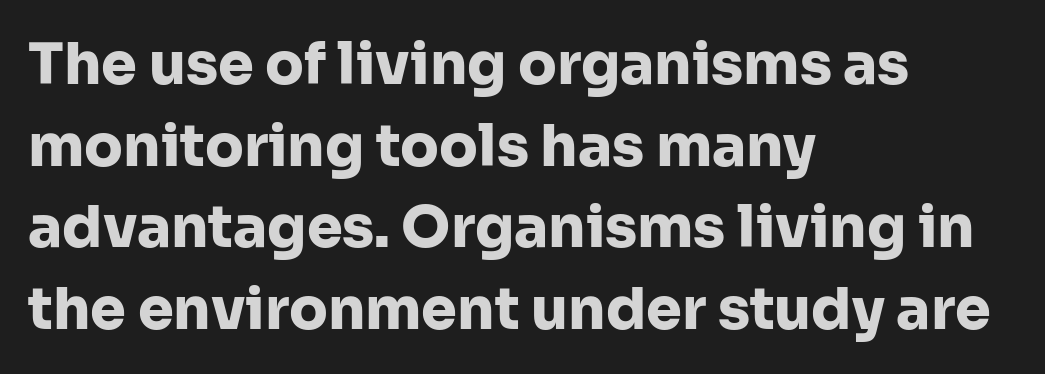
The space beneath each line is pristine and unruled. Summary of weight: heavy, a full bold. This is sans-serif lettering, the kind often seen on screens and signage. Varying glyph widths throughout — classic text-font behaviour.
